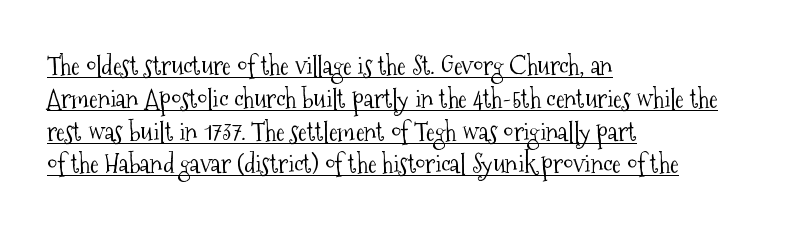
The image shows 26 px text type, upright; set left-aligned, normal line spacing (1.26x), normal letter spacing, underlined.
